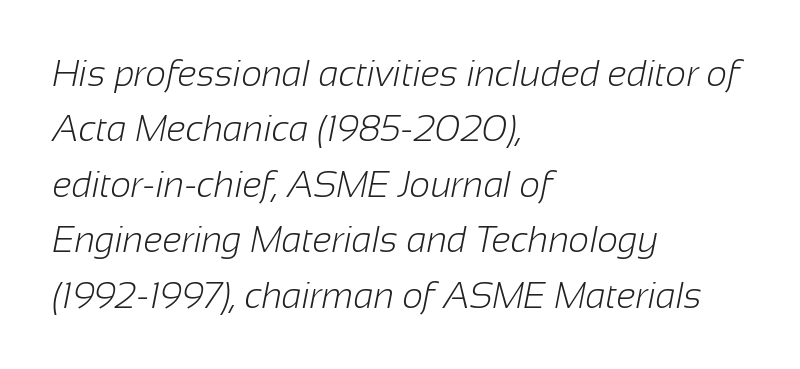
The image shows 36 px light sans-serif type; set left-aligned, normal line spacing (1.54x), normal letter spacing, not underlined; low stroke contrast and a medium x-height.
